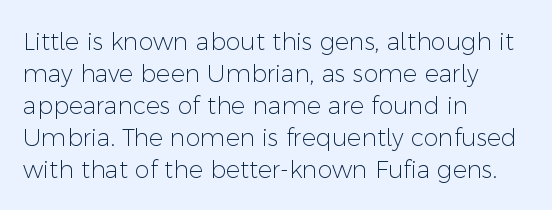
The image shows 24 px text type, upright; set left-aligned, normal line spacing (1.33x), normal letter spacing, not underlined.
